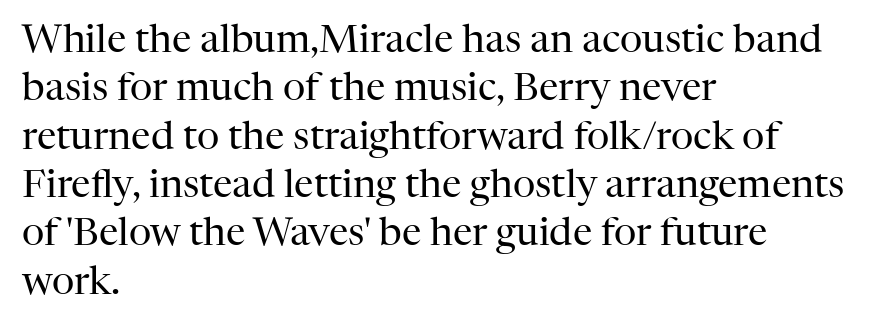
The image shows 39 px regular-weight serif type, upright; set left-aligned, line spacing 1.24x, normal letter spacing, not underlined; high stroke contrast and a medium x-height.
